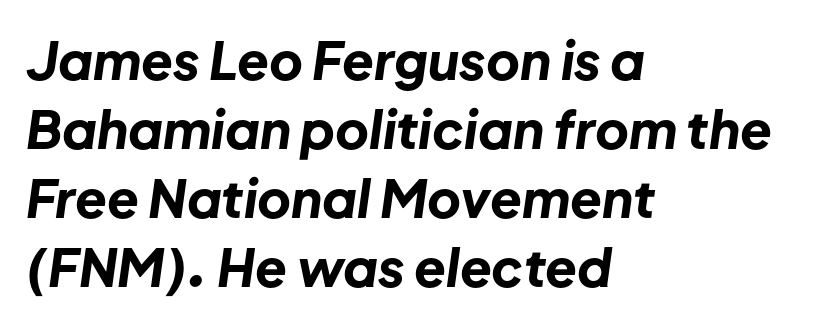
Q: Is the text bold? A: Yes.
Q: Is the text italic (slanted)? A: Yes, it leans right by about 8 degrees.
Q: Is the text underlined? A: No.
Q: How is the paragraph aligned? A: Left-aligned.
Q: Is the spacing between letters normal or unusually wide? A: Normal.
Q: Is the spacing between lines tight, normal or loose? A: Normal.
Q: Width (condensed, normal, or wide)? A: Normal.
Q: Stroke contrast? A: Low.
Q: x-height? A: Medium.
Q: Monospaced? A: No.
